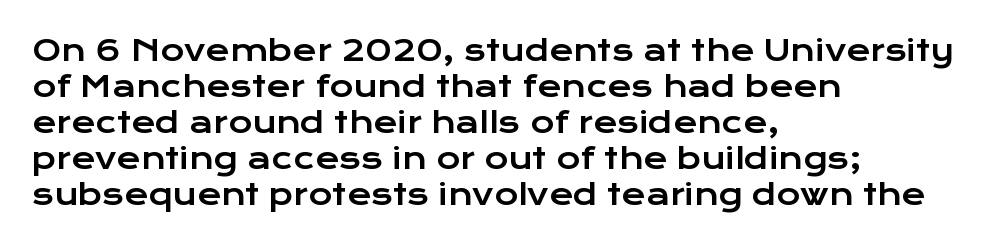
{"serif": "no", "italic": "no", "width": "wide", "stroke_contrast": "low", "x_height": "medium", "monospaced": "no", "underline": "no", "align": "left", "line_spacing_ratio": 1.24, "letter_spacing": "normal", "letter_spacing_em": 0.0, "glyph_px": 29}
